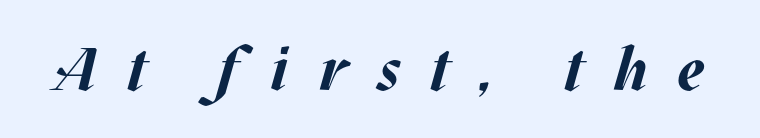
{"italic": "yes", "lean": "right", "slant_degrees": 17, "bold": "yes", "weight": "bold", "width": "normal", "stroke_contrast": "medium", "x_height": "large", "monospaced": "no", "underline": "no", "letter_spacing": "wide", "letter_spacing_em": 0.5, "glyph_px": 60}
